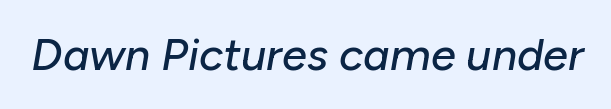
The image shows 45 px text type, italic (leaning right); set normal letter spacing, not underlined; low stroke contrast and a medium x-height.
